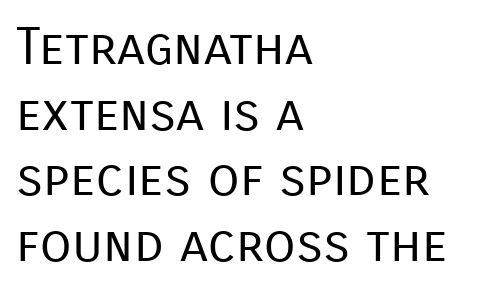
Is this a sans? Yes — the strokes have no serifs. Visually the block forms a straight wall on the left and a jagged coastline on the right. Check the space under the baseline: it is left empty. No chunkiness to these letters — they're not bold. The letters advance in unequal steps, a hallmark of proportional type.
